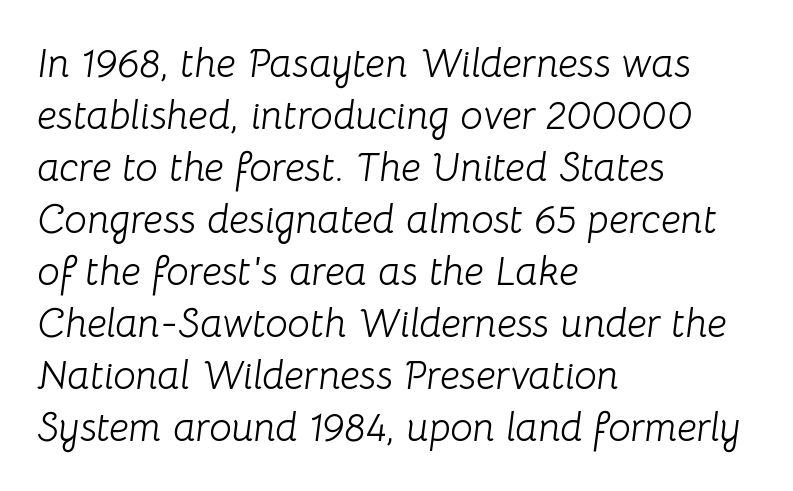
The image shows 40 px light type, italic (leaning right); set left-aligned, normal line spacing (1.3x), normal letter spacing, not underlined; low stroke contrast and a medium x-height.
